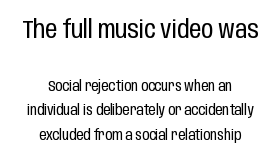
Q: Is the text bold? A: No.
Q: Is the text italic (slanted)? A: No, it is upright.
Q: Is the text underlined? A: No.
Q: How is the paragraph aligned? A: Centered.
Q: Is the spacing between letters normal or unusually wide? A: Normal.
Q: Which block of text is set in a larger size, the first (top) or the second (bottom)? A: The first (top) one.
